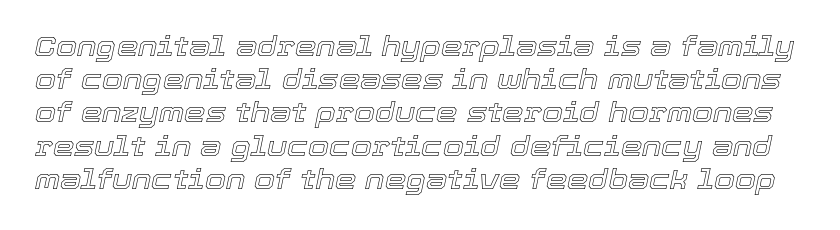
{"italic": "yes", "lean": "right", "slant_degrees": 12, "underline": "no", "line_spacing_ratio": 1.23, "letter_spacing": "normal", "letter_spacing_em": 0.0, "glyph_px": 27}
